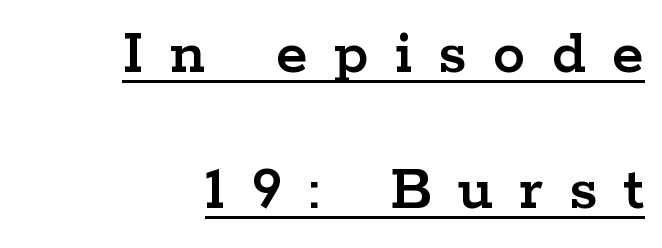
Compared with typical body copy, the letter spacing here is much looser. Tall strokes in this sample are plumb rather than angled. The passage shown is typeset with a serif family. Loosely led — the rows are spread out. Quick note: underline on.
